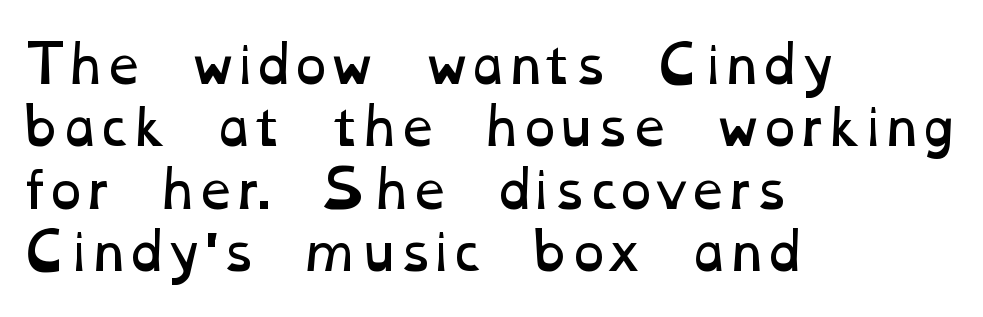
{"bold": "no", "weight": "regular", "width": "wide", "stroke_contrast": "low", "x_height": "medium", "monospaced": "no", "underline": "no", "align": "left", "line_spacing": "normal", "line_spacing_ratio": 1.25, "letter_spacing": "normal", "letter_spacing_em": 0.0, "glyph_px": 50}
